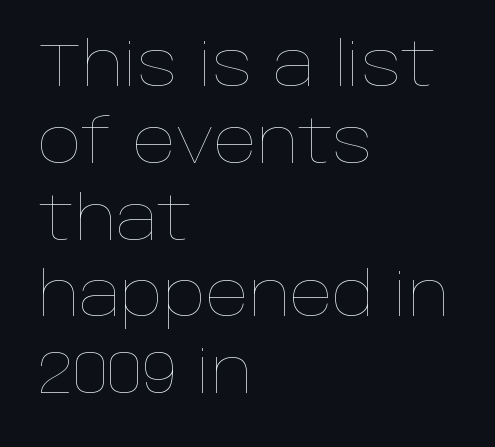
The typeface has the unassuming heft of standard copy or less. The vertical gap from one line to the next is medium. Here the glyphs are tracked normally, forming tight word shapes. Does the copy run flush right? No — it runs flush left. A typesetter would call this proportional, since set widths differ per character.
